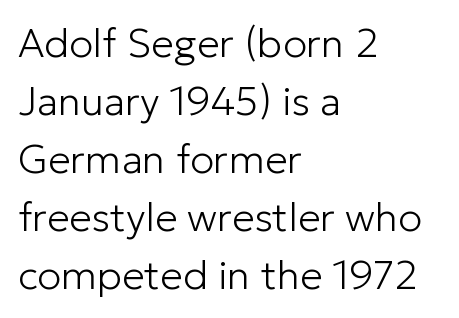
{"serif": "no", "italic": "no", "bold": "no", "weight": "light", "width": "normal", "stroke_contrast": "low", "x_height": "medium", "monospaced": "no", "underline": "no", "align": "left", "line_spacing": "normal", "line_spacing_ratio": 1.45, "letter_spacing": "normal", "letter_spacing_em": 0.0, "glyph_px": 40}
